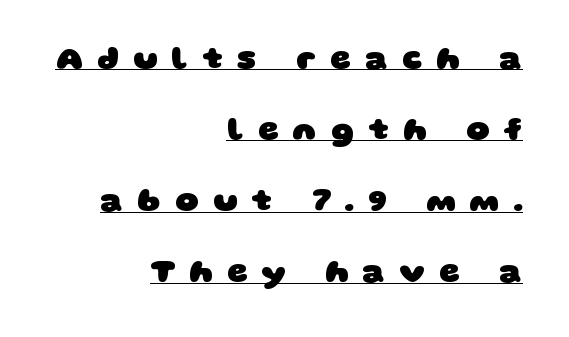
Q: Is the text bold? A: Yes.
Q: Is the typeface a serif or a sans-serif typeface? A: Sans-serif.
Q: Is the text underlined? A: Yes.
Q: How is the paragraph aligned? A: Right-aligned.
Q: Is the spacing between letters normal or unusually wide? A: Unusually wide.
Q: Is the spacing between lines tight, normal or loose? A: Loose.
Q: Width (condensed, normal, or wide)? A: Wide.
Q: Stroke contrast? A: Low.
Q: x-height? A: Large.
Q: Monospaced? A: No.
